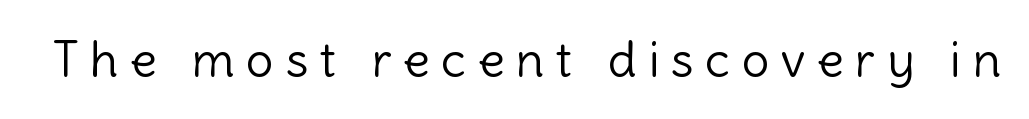
The image shows 49 px light sans-serif type, upright; set unusually wide letter spacing (+0.24 em), not underlined; a medium x-height.
